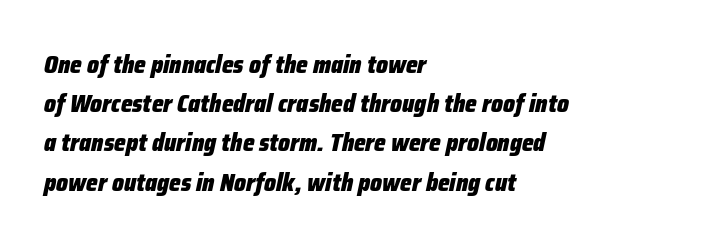
The image shows 25 px bold type, italic (leaning right); set left-aligned, normal line spacing (1.57x), normal letter spacing, not underlined.
